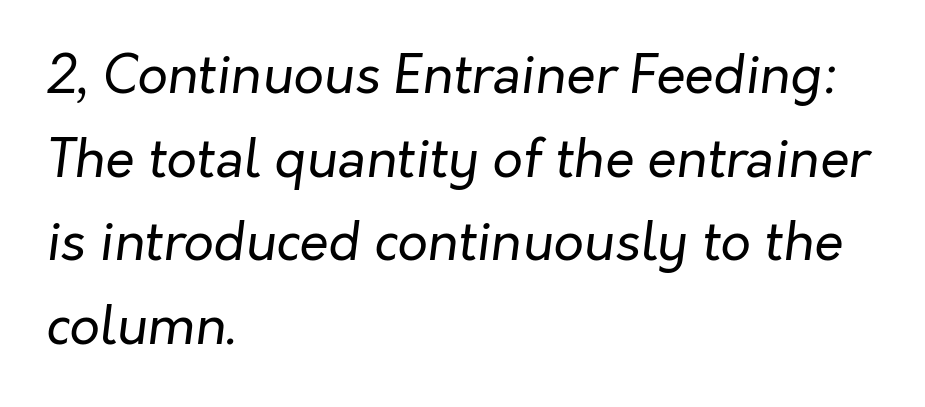
The image shows 53 px regular-weight type, italic (leaning right); set left-aligned, normal line spacing (1.58x), normal letter spacing, not underlined; low stroke contrast and a medium x-height.
